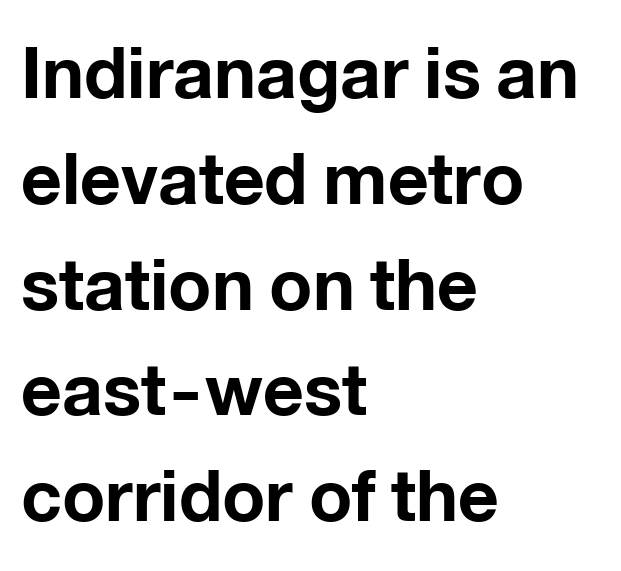
{"serif": "no", "italic": "no", "bold": "yes", "weight": "bold", "width": "normal", "stroke_contrast": "low", "x_height": "medium", "monospaced": "no", "underline": "no", "align": "left", "line_spacing": "normal", "line_spacing_ratio": 1.49, "letter_spacing": "normal", "letter_spacing_em": 0.0, "glyph_px": 71}
